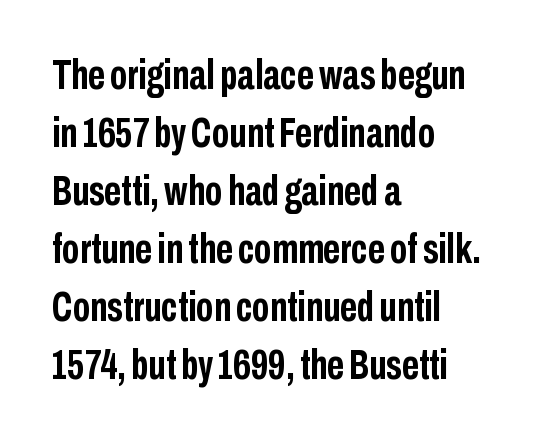
Here the designer chose a conventional face with non-uniform glyph widths. Every row of glyphs begins at an identical x-position on the left. Does the lettering tilt? It doesn't — this is upright. Characters follow at the spacing the type designer built in.
